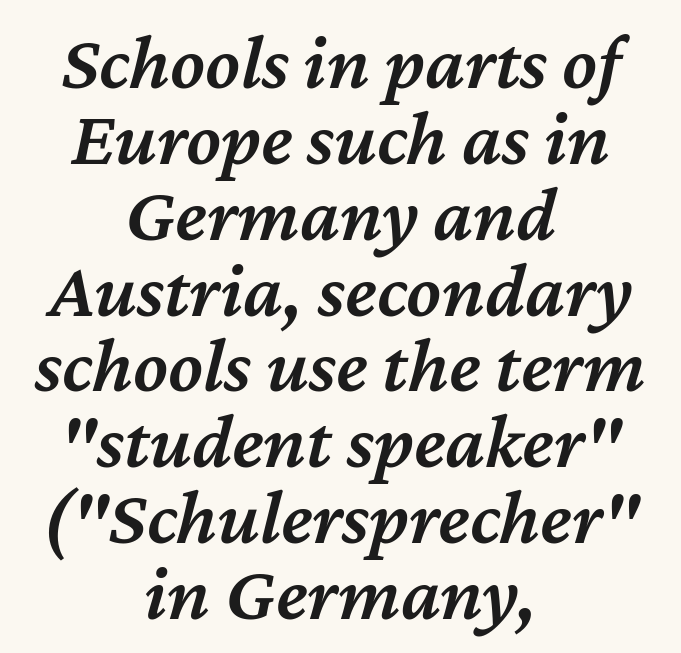
{"italic": "yes", "lean": "right", "slant_degrees": 12, "bold": "semi", "weight": "semibold", "width": "normal", "stroke_contrast": "medium", "x_height": "medium", "monospaced": "no", "underline": "no", "align": "center", "line_spacing": "tight", "line_spacing_ratio": 0.96, "letter_spacing": "normal", "letter_spacing_em": 0.0, "glyph_px": 79}
